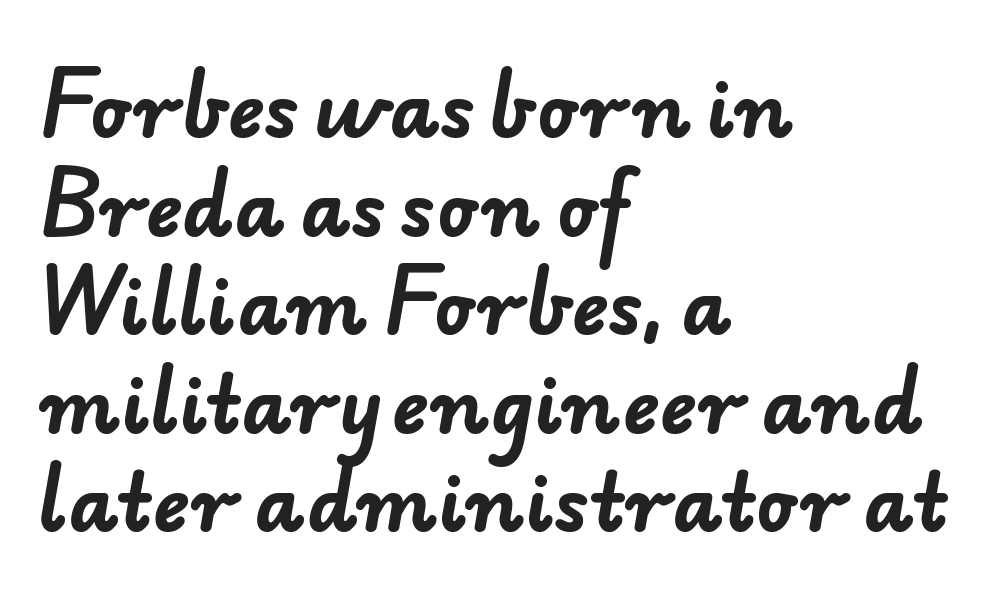
{"serif": "no", "bold": "yes", "weight": "bold", "width": "normal", "stroke_contrast": "low", "x_height": "small", "monospaced": "no", "underline": "no", "align": "left", "line_spacing": "normal", "line_spacing_ratio": 1.28, "letter_spacing": "normal", "letter_spacing_em": 0.0, "glyph_px": 77}
